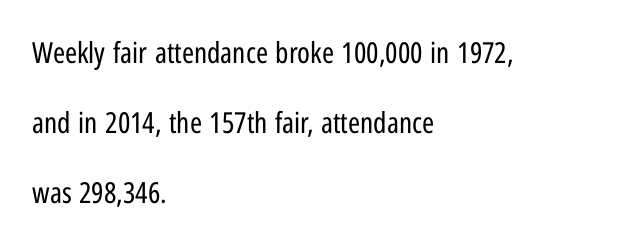
The image shows 29 px regular-weight, condensed sans-serif type, upright; set left-aligned, loose line spacing (2.42x), normal letter spacing, not underlined; low stroke contrast and a medium x-height.
